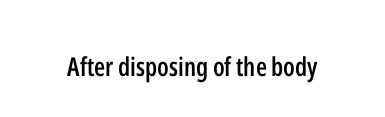
Q: Is the text bold? A: Semi-bold.
Q: Is the text italic (slanted)? A: No, it is upright.
Q: Is the text underlined? A: No.
Q: Is the spacing between letters normal or unusually wide? A: Normal.
